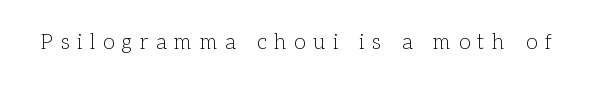
Look at the tracking — it's clearly loosened, letters drifting apart. Unlike italic type, these characters show no tilt at all. A quiet, ordinary-to-light weight characterises the typeface. This rendering features lettering with no underline.
